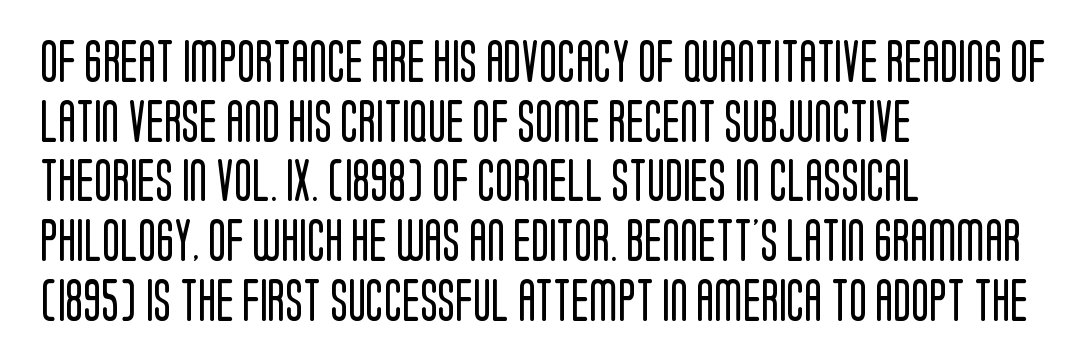
Q: Is the text bold? A: No.
Q: Is the text italic (slanted)? A: No, it is upright.
Q: Is the typeface a serif or a sans-serif typeface? A: Sans-serif.
Q: Is the text underlined? A: No.
Q: How is the paragraph aligned? A: Left-aligned.
Q: Is the spacing between letters normal or unusually wide? A: Normal.
Q: Is the spacing between lines tight, normal or loose? A: Normal.
Q: Width (condensed, normal, or wide)? A: Condensed.
Q: Stroke contrast? A: Low.
Q: x-height? A: Large.
Q: Monospaced? A: No.
